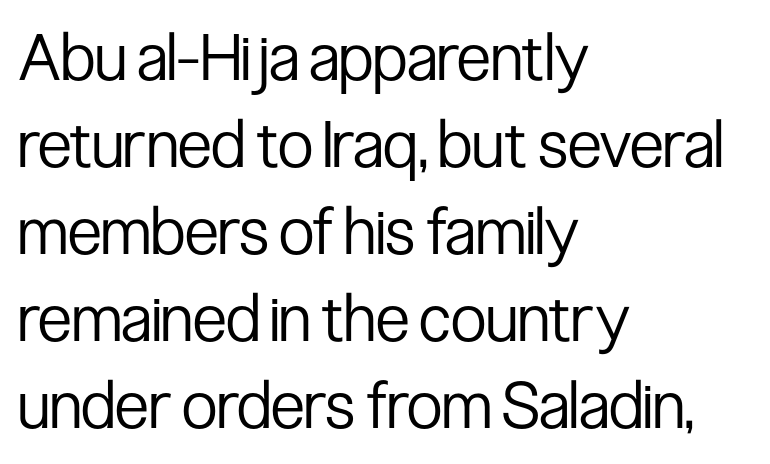
Q: Is the text bold? A: No.
Q: Is the text italic (slanted)? A: No, it is upright.
Q: Is the typeface a serif or a sans-serif typeface? A: Sans-serif.
Q: Is the text underlined? A: No.
Q: How is the paragraph aligned? A: Left-aligned.
Q: Is the spacing between letters normal or unusually wide? A: Normal.
Q: Is the spacing between lines tight, normal or loose? A: Normal.
Q: Width (condensed, normal, or wide)? A: Condensed.
Q: Stroke contrast? A: Low.
Q: x-height? A: Medium.
Q: Monospaced? A: No.
